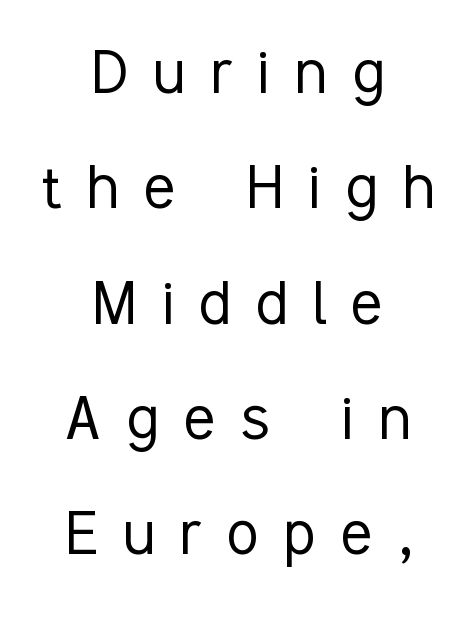
{"serif": "no", "italic": "no", "bold": "no", "weight": "light", "width": "condensed", "stroke_contrast": "low", "x_height": "medium", "monospaced": "no", "underline": "no", "align": "center", "line_spacing": "normal", "line_spacing_ratio": 1.58, "letter_spacing": "wide", "letter_spacing_em": 0.35, "glyph_px": 73}
